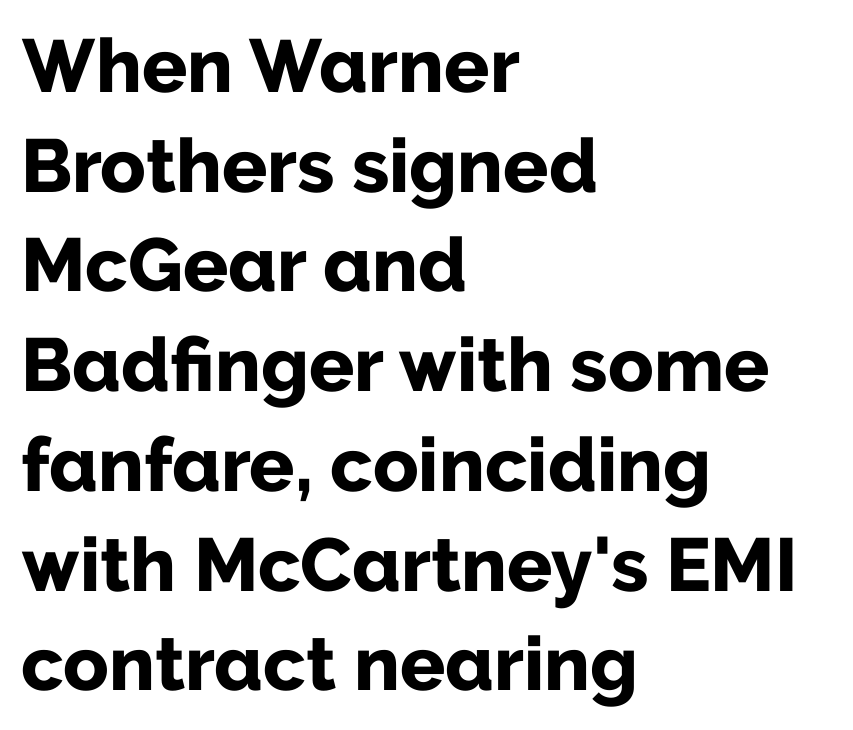
{"serif": "no", "italic": "no", "bold": "yes", "weight": "bold", "width": "normal", "stroke_contrast": "low", "x_height": "medium", "monospaced": "no", "underline": "no", "align": "left", "line_spacing": "normal", "line_spacing_ratio": 1.33, "letter_spacing": "normal", "letter_spacing_em": 0.0, "glyph_px": 75}
